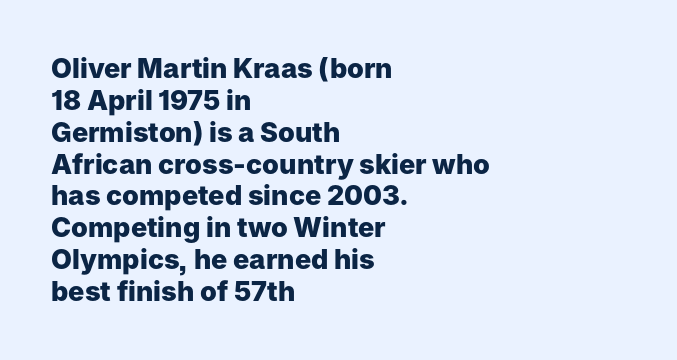
Q: Is the text bold? A: Yes.
Q: Is the text italic (slanted)? A: No, it is upright.
Q: Is the text underlined? A: No.
Q: How is the paragraph aligned? A: Left-aligned.
Q: Is the spacing between letters normal or unusually wide? A: Normal.
